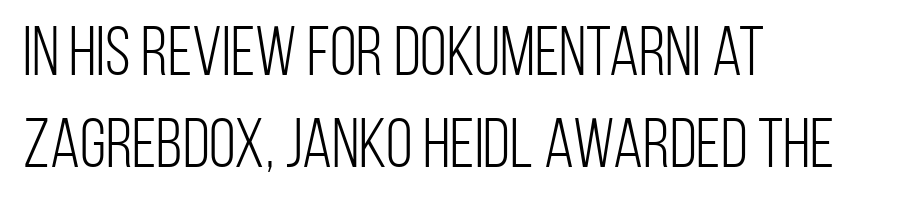
{"serif": "no", "italic": "no", "bold": "no", "weight": "light", "width": "condensed", "stroke_contrast": "low", "x_height": "large", "monospaced": "no", "underline": "no", "align": "left", "line_spacing": "normal", "line_spacing_ratio": 1.33, "letter_spacing": "normal", "letter_spacing_em": 0.0, "glyph_px": 69}
